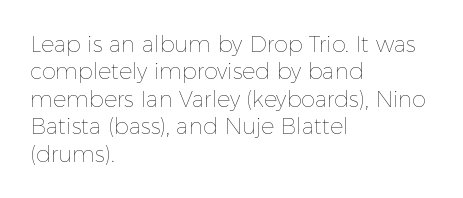
Q: Is the text bold? A: No.
Q: Is the text italic (slanted)? A: No, it is upright.
Q: Is the text underlined? A: No.
Q: How is the paragraph aligned? A: Left-aligned.
Q: Is the spacing between letters normal or unusually wide? A: Normal.
Q: Is the spacing between lines tight, normal or loose? A: Normal.
